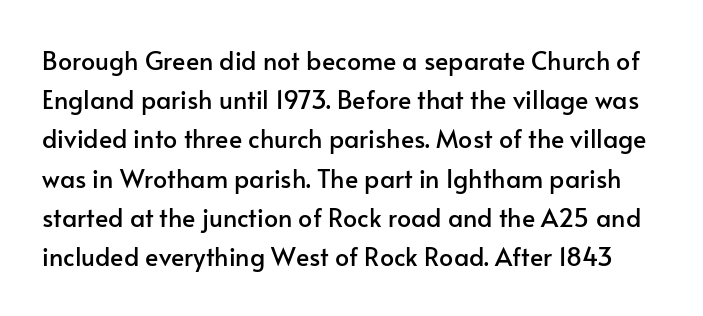
Q: Is the text italic (slanted)? A: No, it is upright.
Q: Is the text underlined? A: No.
Q: Is the spacing between letters normal or unusually wide? A: Normal.
Q: Is the spacing between lines tight, normal or loose? A: Normal.
